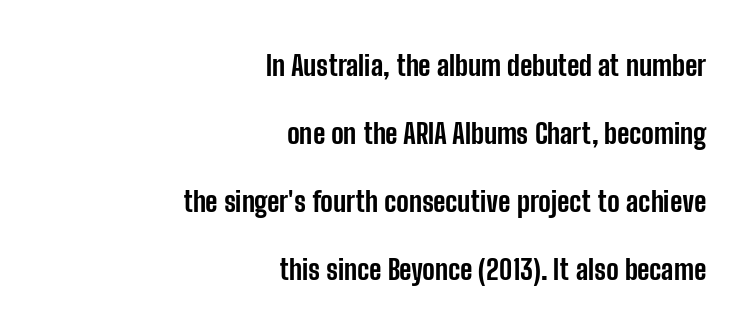
The image shows 28 px bold, condensed sans-serif type, upright; set right-aligned, loose line spacing (2.43x), normal letter spacing, not underlined; low stroke contrast and a medium x-height.
